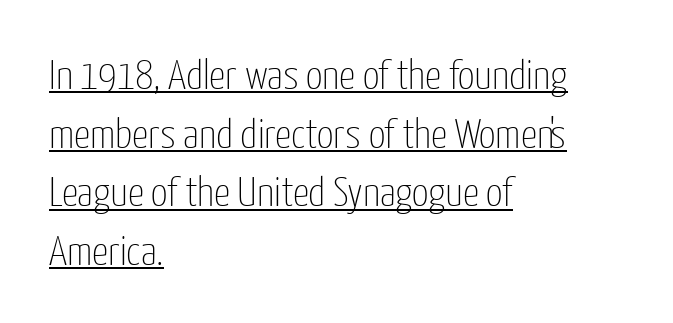
Q: Is the text bold? A: No.
Q: Is the text italic (slanted)? A: No, it is upright.
Q: Is the typeface a serif or a sans-serif typeface? A: Sans-serif.
Q: Is the text underlined? A: Yes.
Q: How is the paragraph aligned? A: Left-aligned.
Q: Is the spacing between letters normal or unusually wide? A: Normal.
Q: Is the spacing between lines tight, normal or loose? A: Normal.
Q: Width (condensed, normal, or wide)? A: Condensed.
Q: Stroke contrast? A: Low.
Q: x-height? A: Medium.
Q: Monospaced? A: No.
